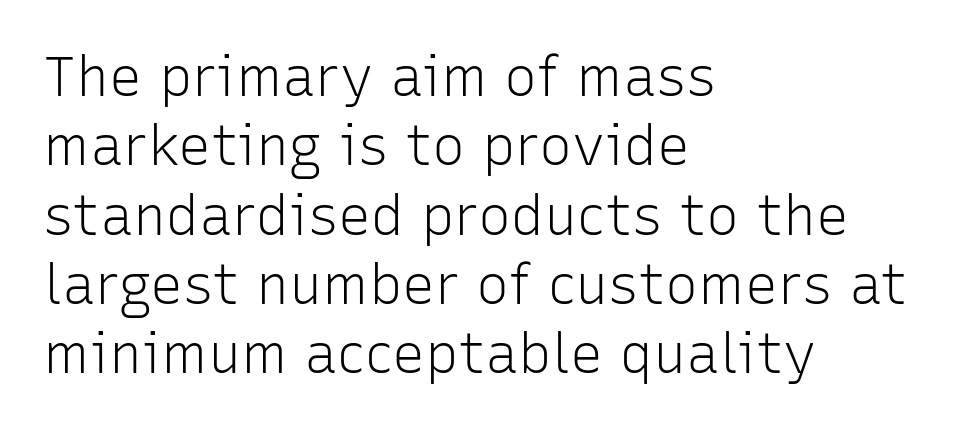
Q: Is the text bold? A: No.
Q: Is the text italic (slanted)? A: No, it is upright.
Q: Is the typeface a serif or a sans-serif typeface? A: Sans-serif.
Q: Is the text underlined? A: No.
Q: How is the paragraph aligned? A: Left-aligned.
Q: Is the spacing between letters normal or unusually wide? A: Normal.
Q: Is the spacing between lines tight, normal or loose? A: Normal.
Q: Width (condensed, normal, or wide)? A: Normal.
Q: Stroke contrast? A: Low.
Q: x-height? A: Medium.
Q: Monospaced? A: No.
